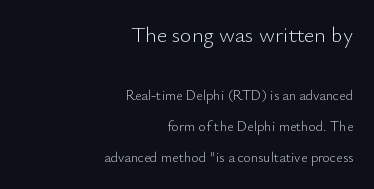
The image shows 22 px text type, upright; set right-aligned, loose line spacing (2.21x), normal letter spacing, not underlined; the first (top) block is 1.57x larger.
